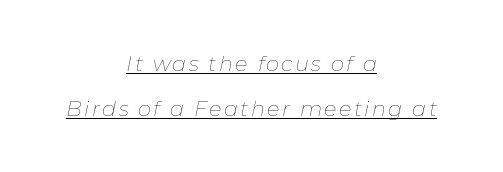
The sample's only ornament is a line tracing under the words. Each new line begins a long way beneath the previous one. Weight: regular or lighter. Quick note: italic. The compositor balanced each line on the midline.
